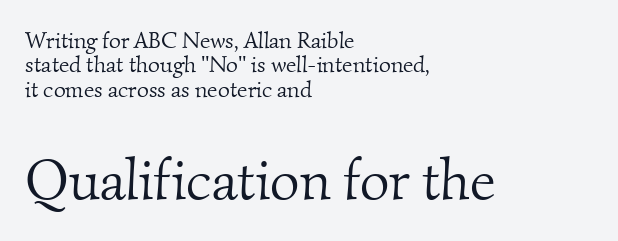
The image shows 57 px light serif type; set left-aligned, tight line spacing (1.06x), normal letter spacing, not underlined; the second (bottom) block is 2.48x larger; medium stroke contrast and a small x-height.
